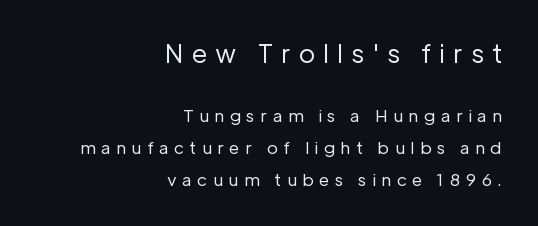
Q: Is the text bold? A: No.
Q: Is the text italic (slanted)? A: No, it is upright.
Q: Is the text underlined? A: No.
Q: How is the paragraph aligned? A: Right-aligned.
Q: Is the spacing between letters normal or unusually wide? A: Unusually wide.
Q: Which block of text is set in a larger size, the first (top) or the second (bottom)? A: The first (top) one.
